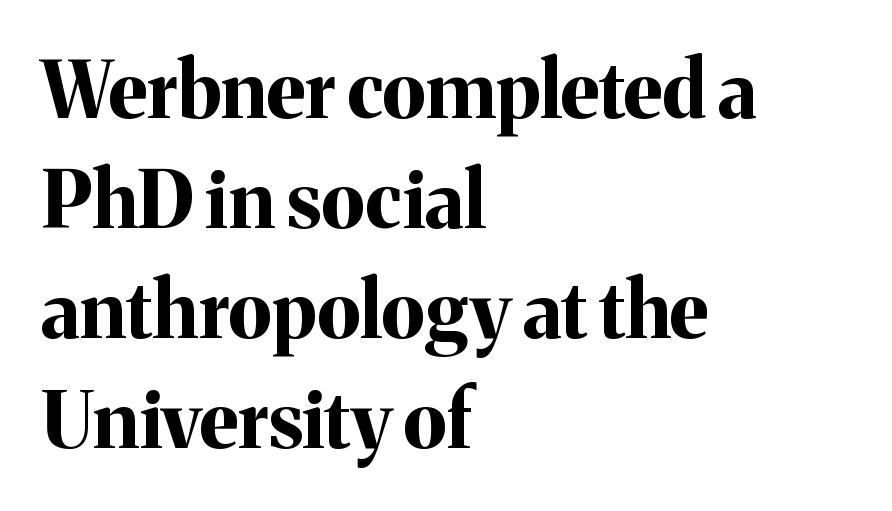
Each letter keeps its own natural width here, so spacing adapts to shape. Weight: bold. Vertically, the passage feels balanced, rows spaced as you'd expect. Horizontal alignment here is leftward, the default for most running prose.
